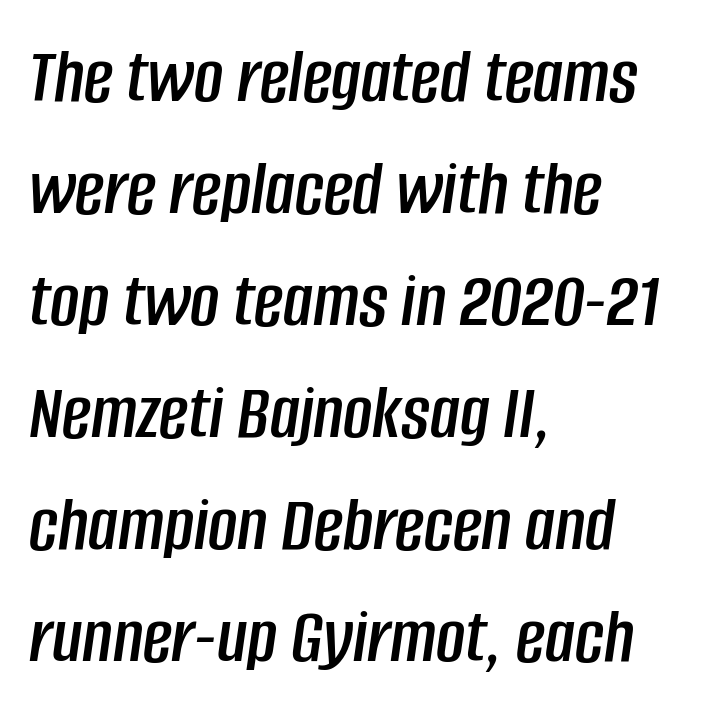
Q: Is the text italic (slanted)? A: Yes, it leans right by about 8 degrees.
Q: Is the text underlined? A: No.
Q: How is the paragraph aligned? A: Left-aligned.
Q: Is the spacing between letters normal or unusually wide? A: Normal.
Q: Is the spacing between lines tight, normal or loose? A: Normal.
Q: Width (condensed, normal, or wide)? A: Condensed.
Q: Stroke contrast? A: Low.
Q: x-height? A: Large.
Q: Monospaced? A: No.
